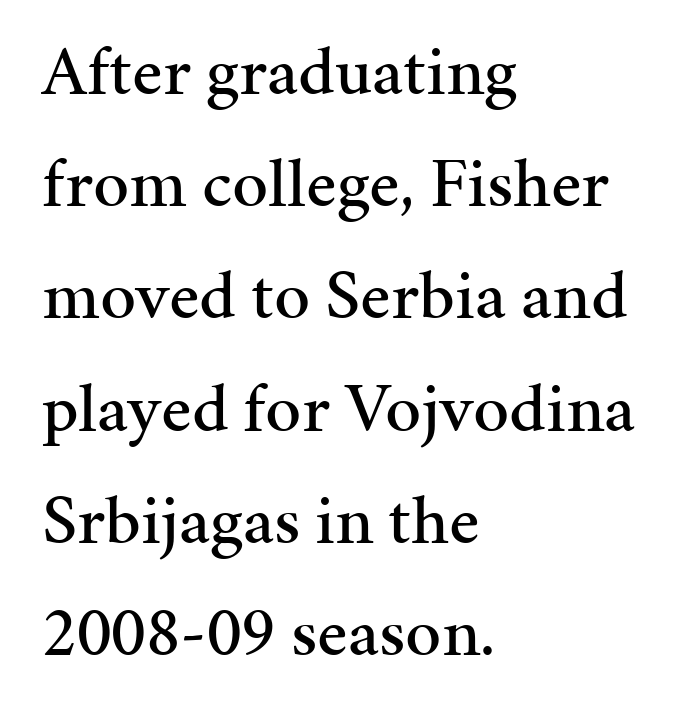
The image shows 71 px serif type, upright; set left-aligned, normal line spacing (1.58x), normal letter spacing, not underlined; medium stroke contrast and a medium x-height.
